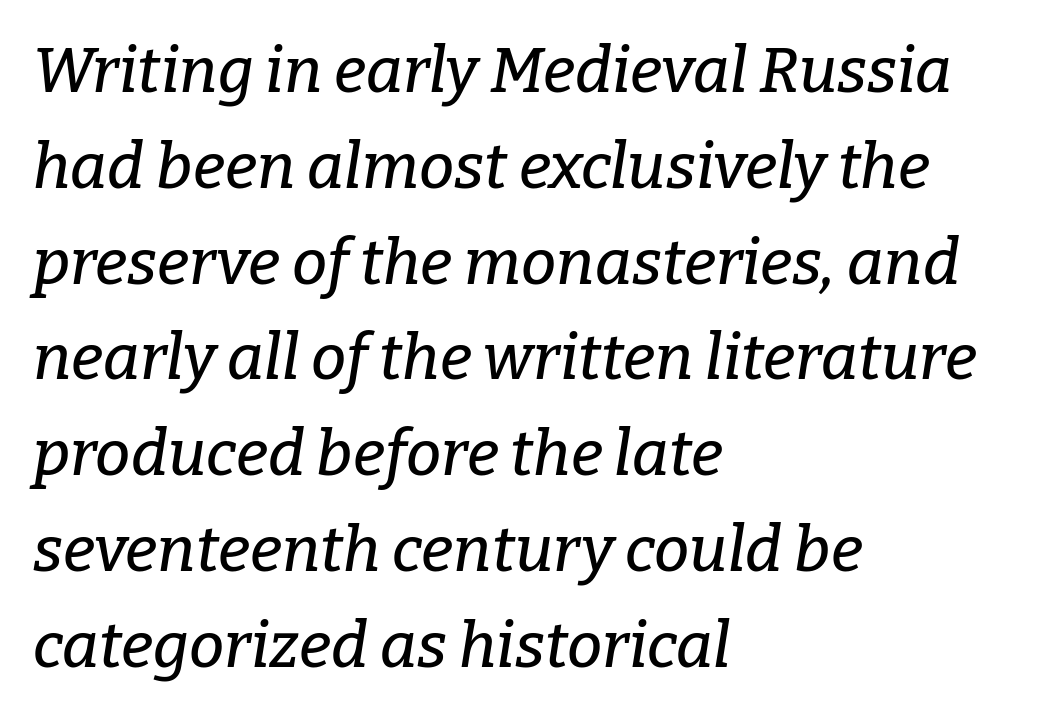
Q: Is the text italic (slanted)? A: Yes, it leans right by about 9 degrees.
Q: Is the typeface a serif or a sans-serif typeface? A: Serif.
Q: Is the text underlined? A: No.
Q: How is the paragraph aligned? A: Left-aligned.
Q: Is the spacing between letters normal or unusually wide? A: Normal.
Q: Is the spacing between lines tight, normal or loose? A: Normal.
Q: Width (condensed, normal, or wide)? A: Normal.
Q: Stroke contrast? A: Low.
Q: x-height? A: Medium.
Q: Monospaced? A: No.
